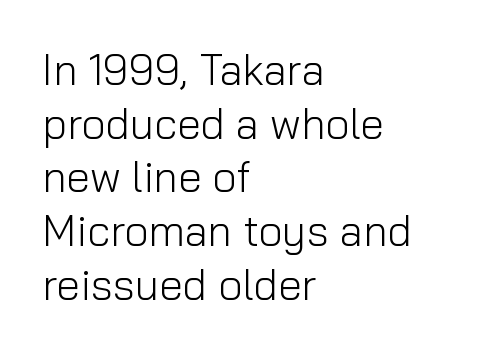
A clean baseline with only descenders dipping below it. The face looks like a standard text weight, possibly lighter. One glance says typical: line gaps are just what's usual. Note the varied advance widths — an 'i' is clearly narrower than an 'm'.
